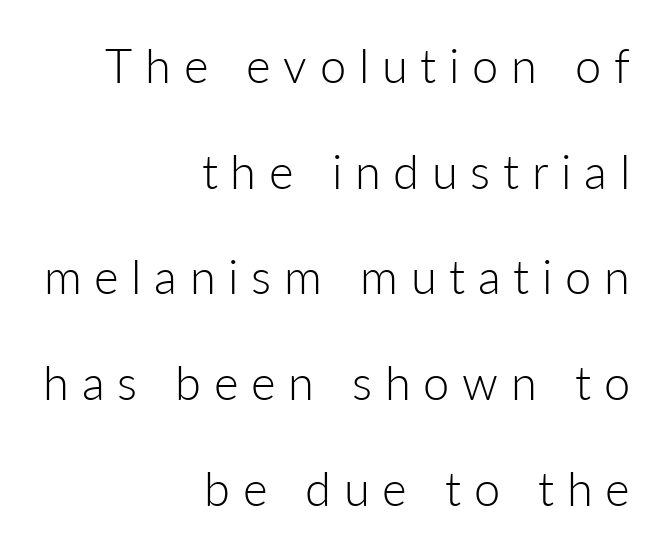
The image shows 47 px light sans-serif type, upright; set right-aligned, loose line spacing (2.25x), unusually wide letter spacing (+0.27 em), not underlined; low stroke contrast and a medium x-height.
